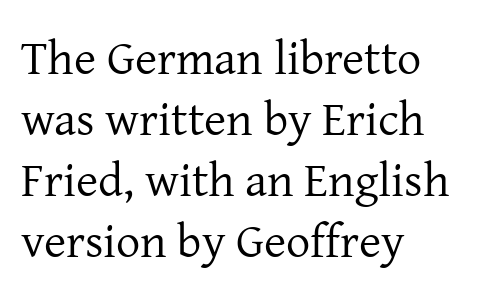
{"serif": "yes", "italic": "no", "bold": "no", "weight": "regular", "width": "normal", "stroke_contrast": "low", "x_height": "medium", "monospaced": "no", "underline": "no", "align": "left", "line_spacing": "normal", "line_spacing_ratio": 1.27, "letter_spacing": "normal", "letter_spacing_em": 0.0, "glyph_px": 48}
